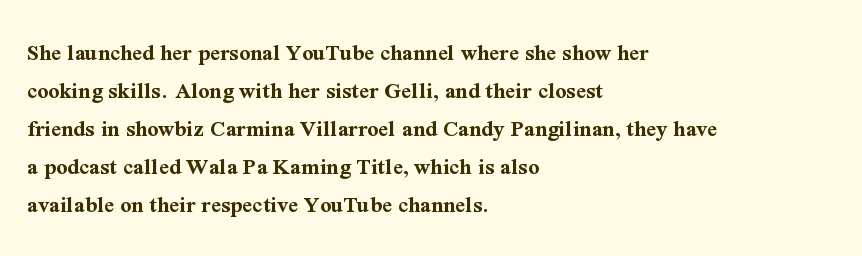
The space between consecutive lines is moderate. Alignment: flush left. The passage shown is not underscored anywhere. The type is set solid horizontally, with unmodified tracking. The characters look thick and weighty, a clear bold. Unlike italic type, these characters show no tilt at all.
